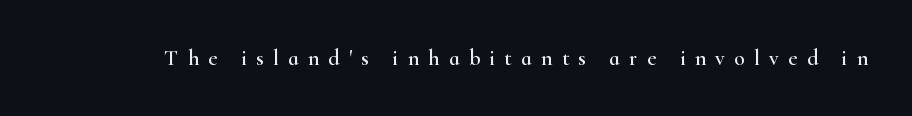
{"italic": "no", "underline": "no", "letter_spacing": "wide", "letter_spacing_em": 0.42, "glyph_px": 22}
